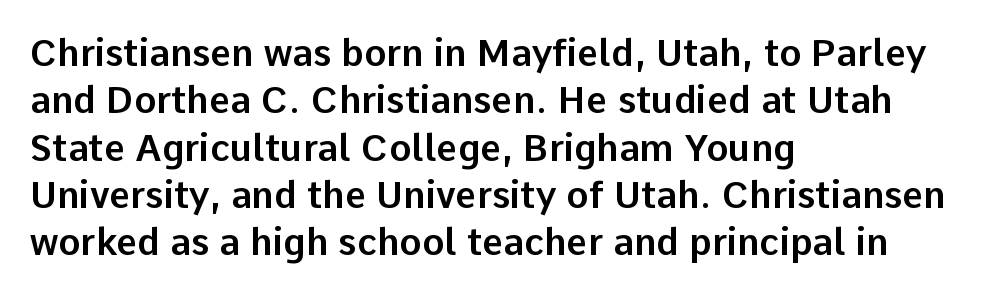
The image shows 37 px sans-serif type, upright; set left-aligned, normal line spacing (1.28x), normal letter spacing, not underlined; low stroke contrast and a medium x-height.
